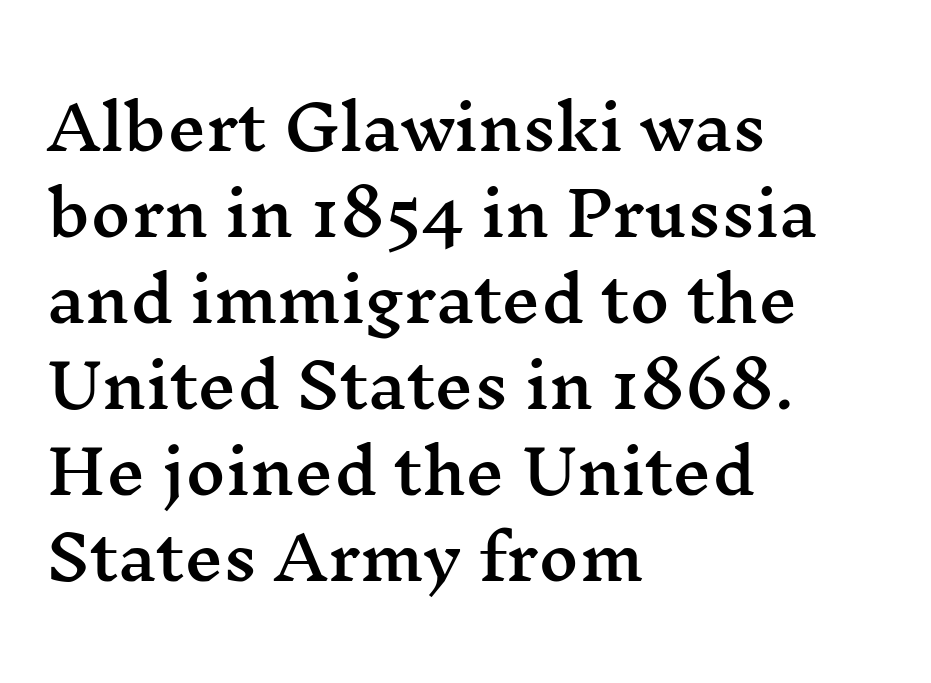
{"serif": "yes", "italic": "no", "width": "wide", "stroke_contrast": "medium", "x_height": "medium", "monospaced": "no", "underline": "no", "align": "left", "line_spacing": "normal", "line_spacing_ratio": 1.41, "letter_spacing": "normal", "letter_spacing_em": 0.0, "glyph_px": 61}
